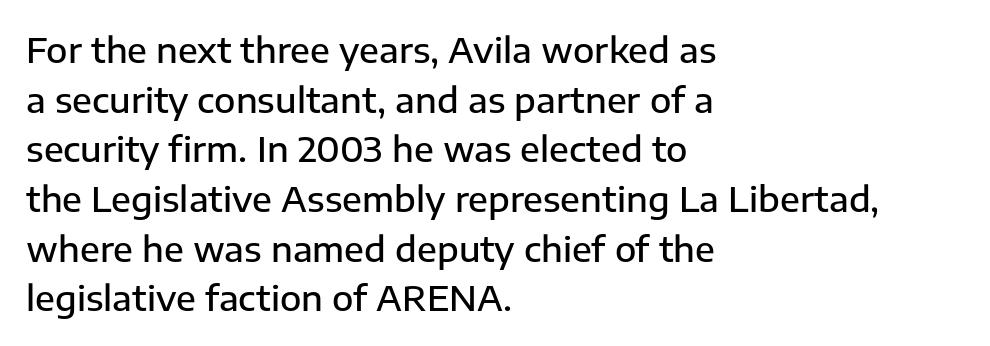
{"serif": "no", "italic": "no", "bold": "semi", "weight": "semibold", "width": "normal", "stroke_contrast": "low", "x_height": "medium", "monospaced": "no", "underline": "no", "align": "left", "line_spacing": "normal", "line_spacing_ratio": 1.42, "letter_spacing": "normal", "letter_spacing_em": 0.0, "glyph_px": 35}
